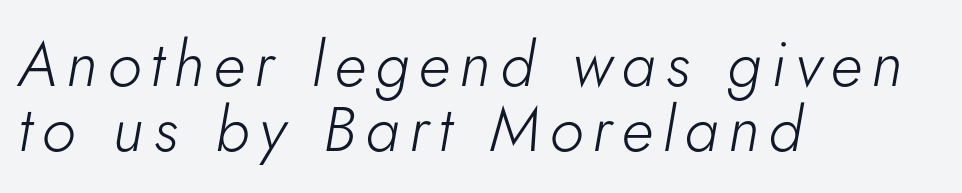
The image shows 63 px light type, italic (leaning right); set left-aligned, tight line spacing (1.03x), not underlined; low stroke contrast and a small x-height.
